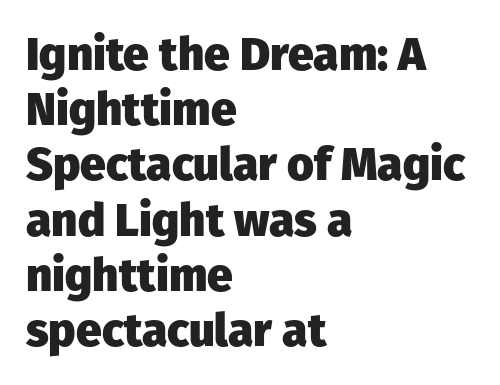
Layout note: lines flush left. This sample uses an upright cut, with every glyph sitting square on the baseline. Look at the bottom of the vertical strokes: they stop flat, with no serifs. The passage shown is not underscored anywhere. Each letter keeps its own natural width here, so spacing adapts to shape.
